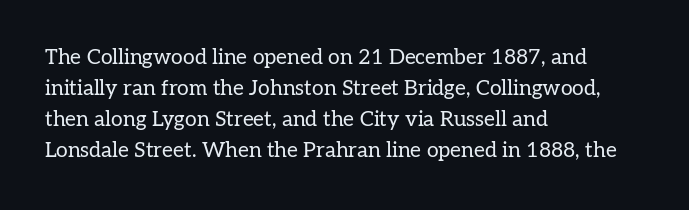
No chunkiness to these letters — they're not bold. The area under the type is left untouched. This rendering uses left alignment, leaving the right contour irregular. The font's upright variant was chosen for this text. Compared with typical body copy, the letter spacing here is the same.
